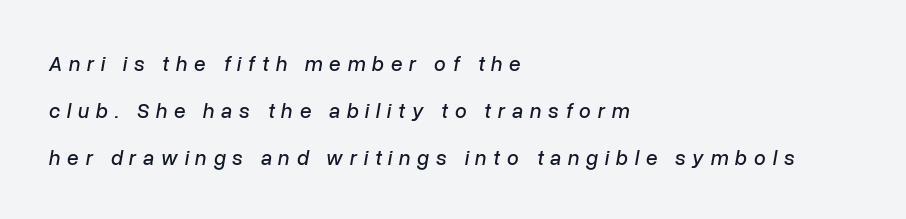
{"italic": "yes", "lean": "right", "slant_degrees": 10, "underline": "no", "align": "left", "line_spacing": "loose", "line_spacing_ratio": 2.23, "letter_spacing": "wide", "letter_spacing_em": 0.32, "glyph_px": 21}
